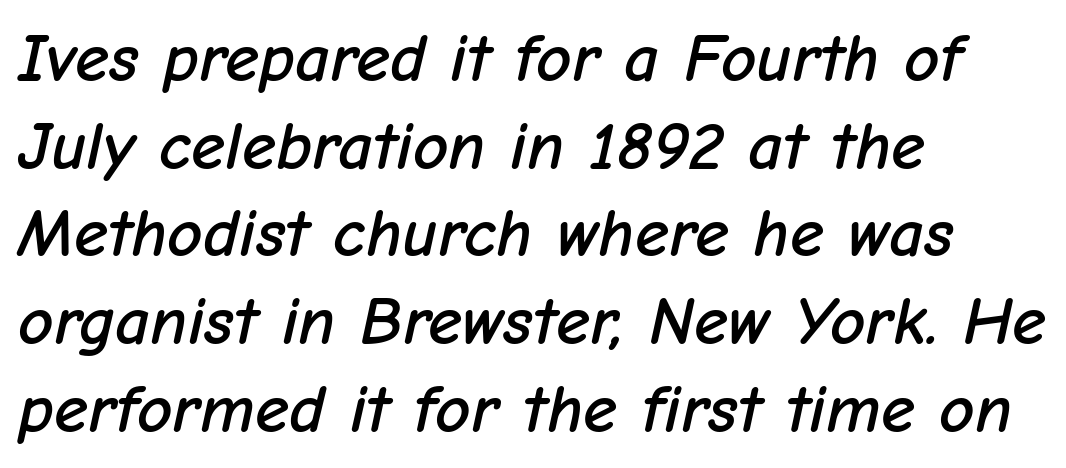
The image shows 69 px text type, italic (leaning right); set left-aligned, normal line spacing (1.27x), normal letter spacing, not underlined; low stroke contrast and a medium x-height.
